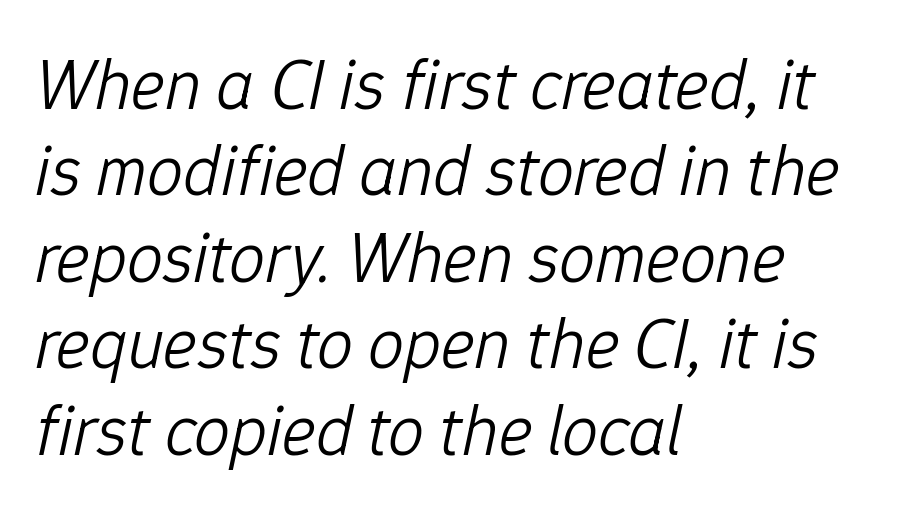
Each letter keeps its own natural width here, so spacing adapts to shape. These glyphs show unthickened strokes, regular width or finer. Every character sits at an angle, as italics do. Inter-character spacing is left at the font's built-in metrics. The passage shown is not underscored anywhere. Where is the straight margin? On the left.
